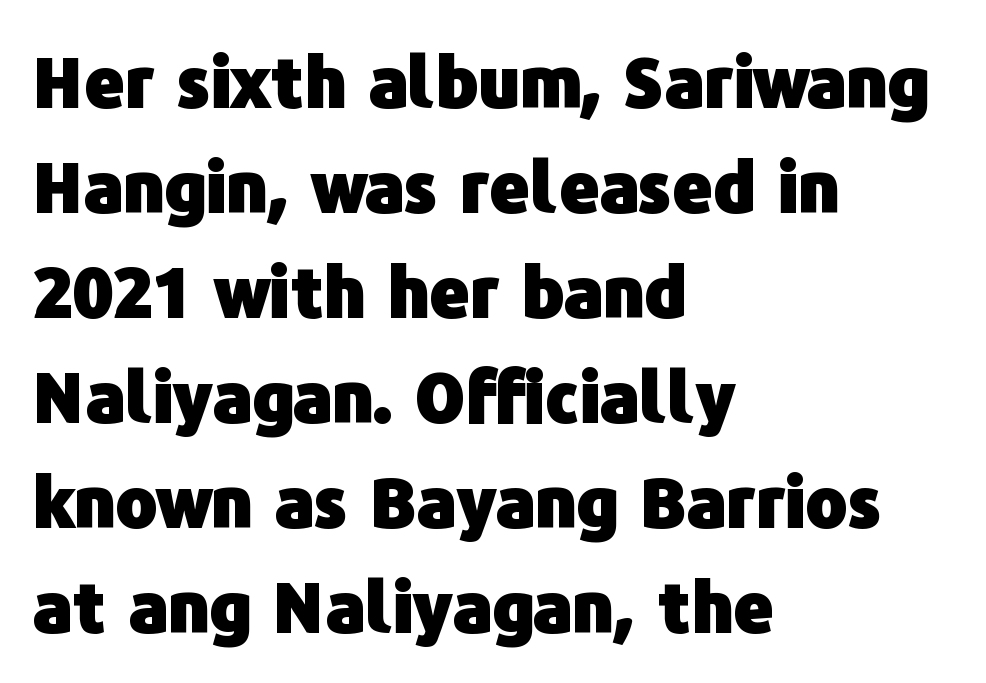
{"serif": "no", "italic": "no", "bold": "yes", "weight": "heavy", "width": "normal", "stroke_contrast": "low", "x_height": "medium", "monospaced": "no", "underline": "no", "align": "left", "line_spacing": "normal", "line_spacing_ratio": 1.5, "letter_spacing": "normal", "letter_spacing_em": 0.0, "glyph_px": 70}
